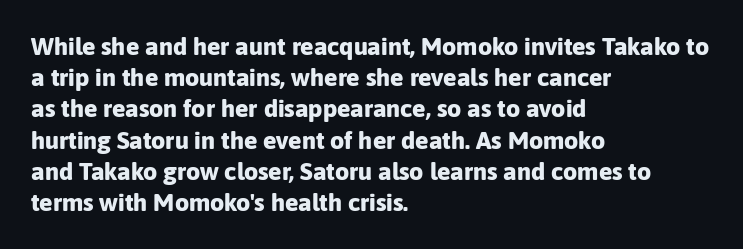
The image shows 25 px bold type, upright; set left-aligned, normal line spacing (1.25x), normal letter spacing, not underlined.
